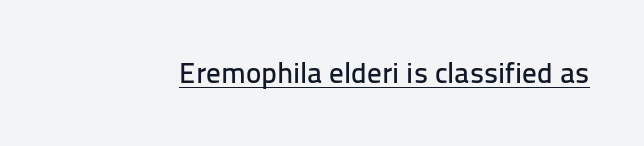
The image shows 29 px sans-serif type, upright; set normal letter spacing, underlined; low stroke contrast and a medium x-height.
